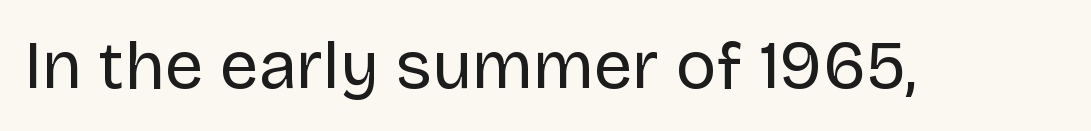
{"serif": "no", "italic": "no", "bold": "no", "weight": "regular", "width": "normal", "stroke_contrast": "low", "x_height": "large", "monospaced": "no", "underline": "no", "letter_spacing": "normal", "letter_spacing_em": 0.0, "glyph_px": 68}
